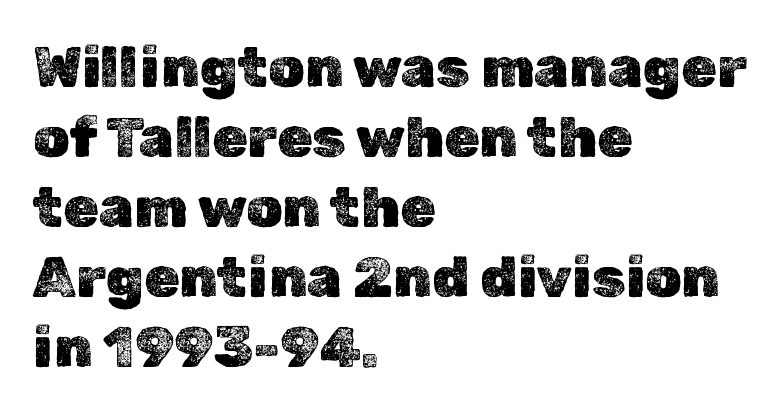
{"italic": "no", "width": "normal", "x_height": "medium", "monospaced": "no", "underline": "no", "align": "left", "line_spacing_ratio": 1.23, "letter_spacing": "normal", "letter_spacing_em": 0.0, "glyph_px": 57}
